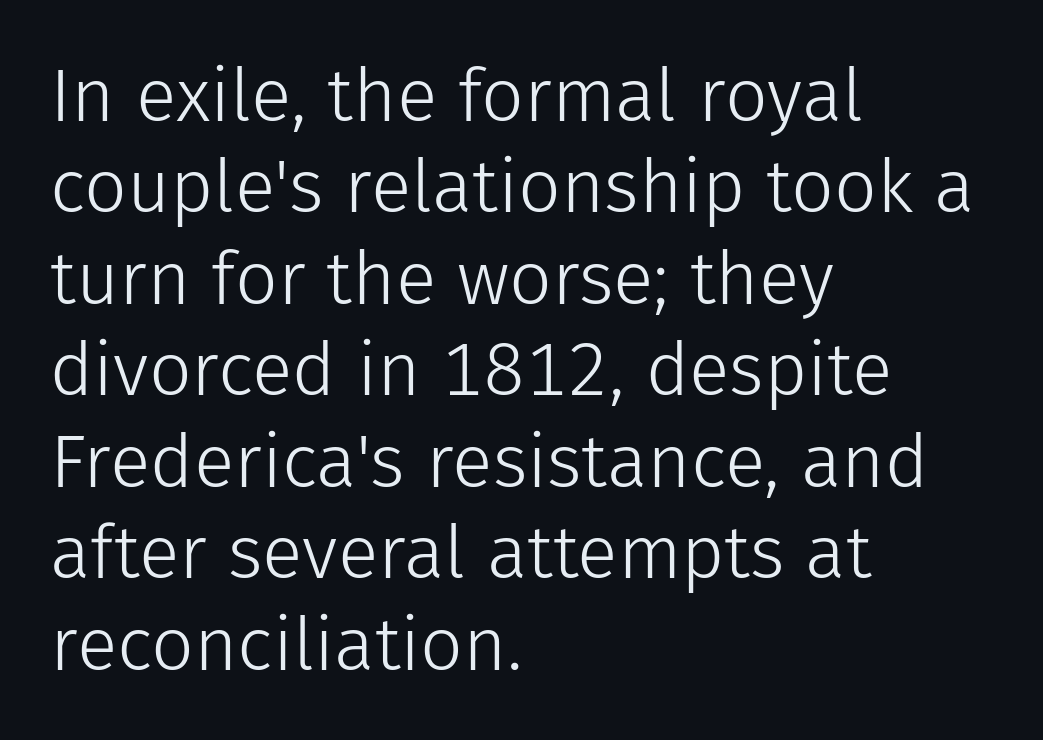
Caption: standard tracking, unaltered. Does the lettering tilt? It doesn't — this is upright. A student would call this left alignment; a typographer would say flush left, rag right. A typesetter would call this proportional, since set widths differ per character.
